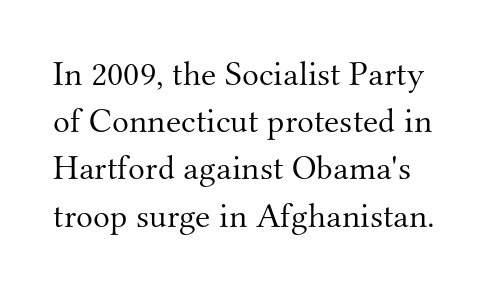
Think of a printed novel: that variable character pitch is what you see here. When letters stand straight like this, we call the style roman or upright. The area under the type is left untouched. Weight: not bold — regular or lighter.
